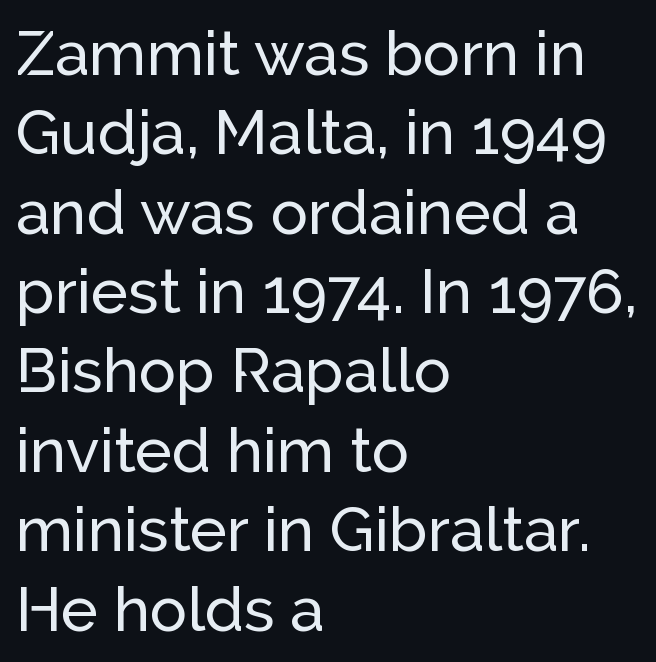
Q: Is the text italic (slanted)? A: No, it is upright.
Q: Is the typeface a serif or a sans-serif typeface? A: Sans-serif.
Q: Is the text underlined? A: No.
Q: How is the paragraph aligned? A: Left-aligned.
Q: Is the spacing between letters normal or unusually wide? A: Normal.
Q: Is the spacing between lines tight, normal or loose? A: Normal.
Q: Width (condensed, normal, or wide)? A: Normal.
Q: Stroke contrast? A: Low.
Q: x-height? A: Medium.
Q: Monospaced? A: No.
